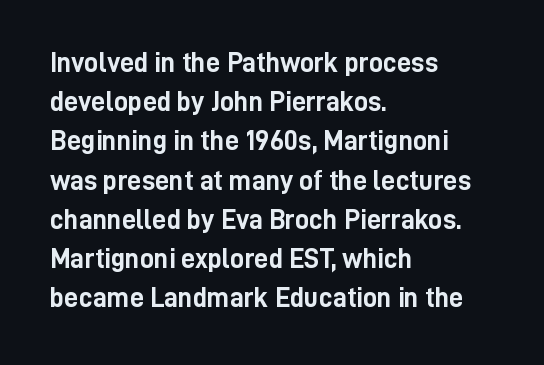
{"serif": "no", "italic": "no", "bold": "yes", "weight": "semibold", "width": "condensed", "stroke_contrast": "low", "x_height": "medium", "monospaced": "no", "underline": "no", "align": "left", "line_spacing": "normal", "line_spacing_ratio": 1.4, "letter_spacing": "normal", "letter_spacing_em": 0.0, "glyph_px": 28}
